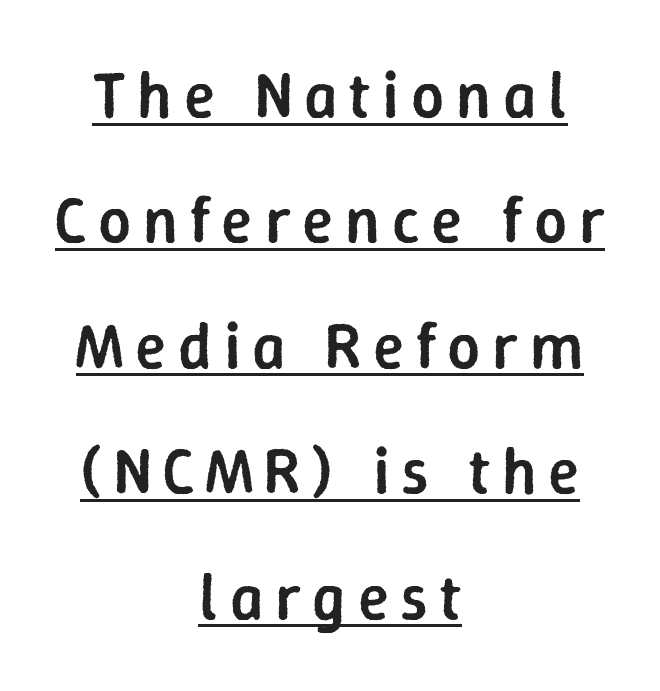
{"serif": "no", "italic": "no", "bold": "semi", "weight": "semibold", "width": "normal", "stroke_contrast": "low", "x_height": "medium", "monospaced": "no", "underline": "yes", "align": "center", "line_spacing": "loose", "line_spacing_ratio": 1.93, "glyph_px": 65}
